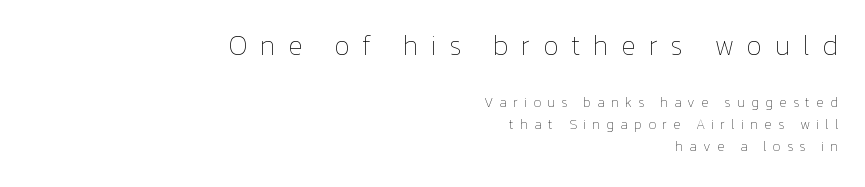
Size contrast runs from large at the top to small at the bottom. Unlike italic type, these characters show no tilt at all. Stems here are at most as thick as an everyday book face. Check under the words: just untouched page. These lines are rendered in a variable-pitch font.
